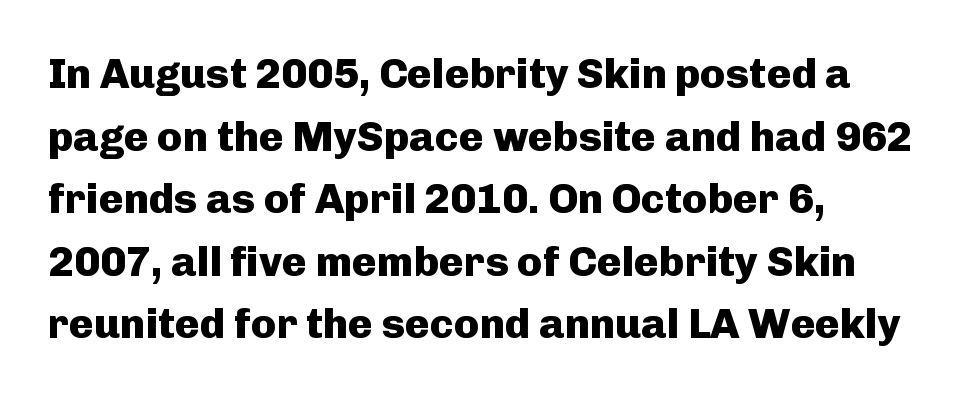
{"serif": "no", "italic": "no", "bold": "yes", "weight": "heavy", "width": "normal", "stroke_contrast": "low", "x_height": "medium", "monospaced": "no", "underline": "no", "align": "left", "line_spacing": "normal", "line_spacing_ratio": 1.49, "letter_spacing": "normal", "letter_spacing_em": 0.0, "glyph_px": 42}
